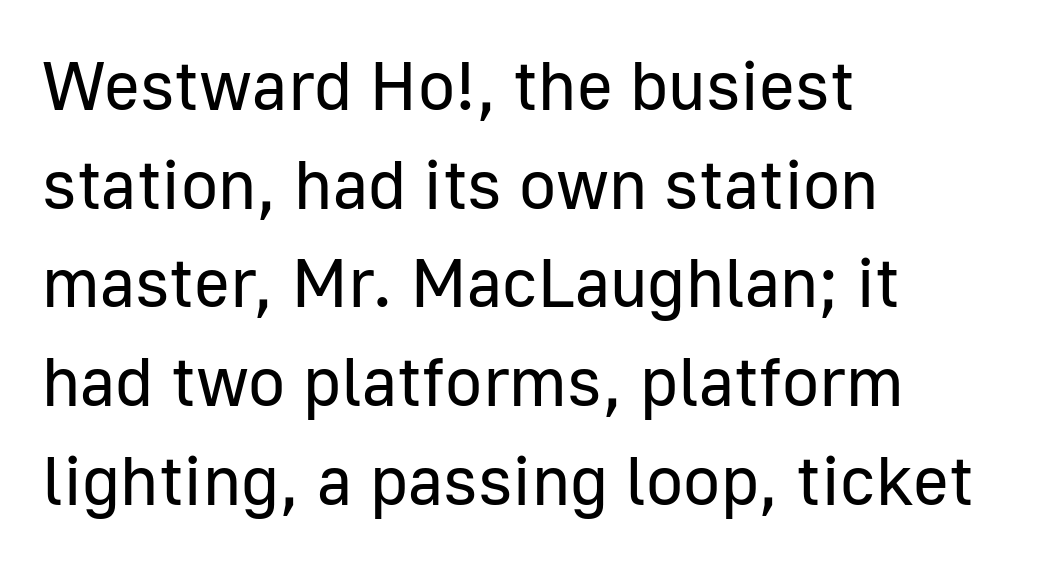
{"serif": "no", "italic": "no", "bold": "no", "weight": "regular", "width": "normal", "stroke_contrast": "low", "x_height": "medium", "monospaced": "no", "underline": "no", "align": "left", "line_spacing": "normal", "line_spacing_ratio": 1.43, "letter_spacing": "normal", "letter_spacing_em": 0.0, "glyph_px": 69}
